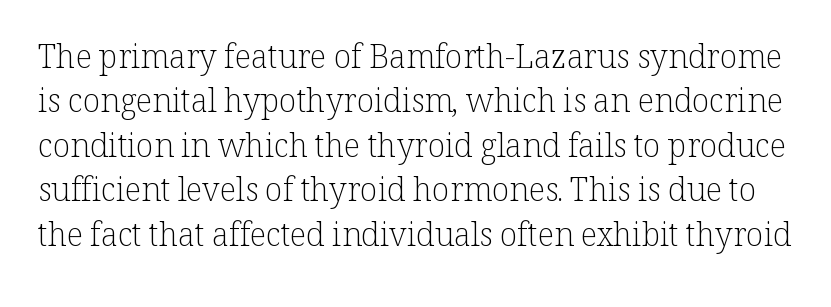
The image shows 32 px light serif type, upright; set normal line spacing (1.39x), normal letter spacing, not underlined; low stroke contrast and a medium x-height.
